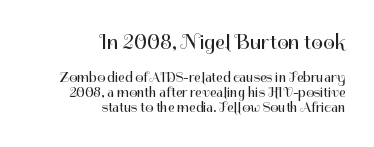
Q: Is the text bold? A: No.
Q: Is the text italic (slanted)? A: No, it is upright.
Q: Is the text underlined? A: No.
Q: How is the paragraph aligned? A: Right-aligned.
Q: Is the spacing between letters normal or unusually wide? A: Normal.
Q: Is the spacing between lines tight, normal or loose? A: Tight.
Q: Which block of text is set in a larger size, the first (top) or the second (bottom)? A: The first (top) one.
